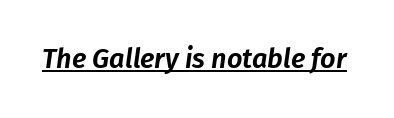
The image shows 27 px text type, italic (leaning right); set normal letter spacing, underlined.
